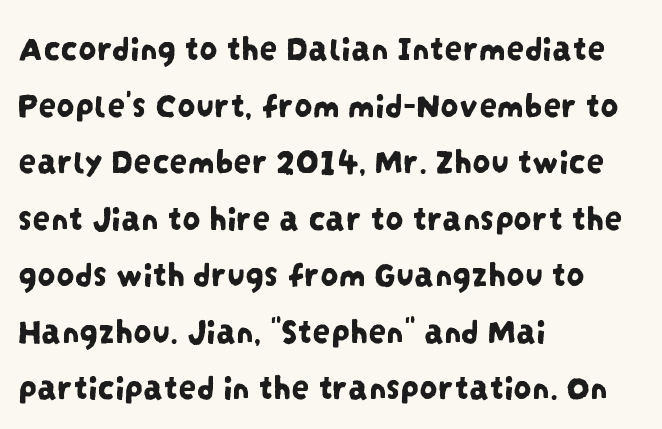
Each row of text sits above clean, open space. Each letter's strokes conclude bluntly, with no projecting serifs. This rendering uses left alignment, leaving the right contour irregular. The leading is moderate, giving the passage an even texture. The passage shown has conventional tracking throughout. The passage shown is typed in a proportional face where columns would drift.
